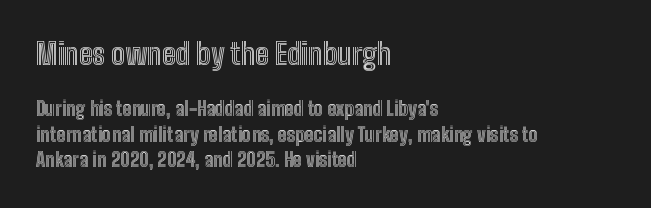
{"italic": "no", "width": "condensed", "x_height": "medium", "monospaced": "no", "underline": "no", "align": "left", "line_spacing": "normal", "line_spacing_ratio": 1.32, "letter_spacing": "normal", "letter_spacing_em": 0.0, "larger_block": "first", "size_ratio": 1.53, "glyph_px": 29}
